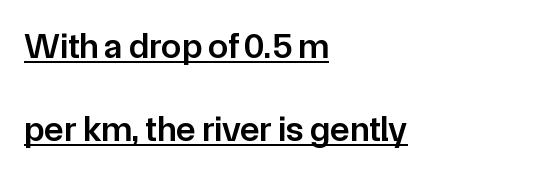
The image shows 36 px semibold sans-serif type, upright; set left-aligned, loose line spacing (2.3x), normal letter spacing, underlined; low stroke contrast and a medium x-height.
